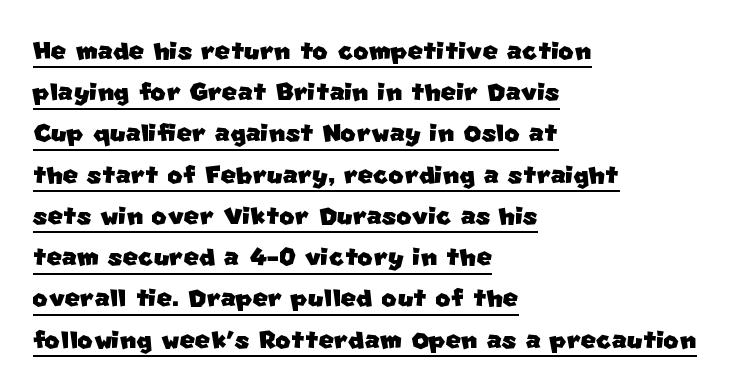
Q: Is the typeface a serif or a sans-serif typeface? A: Sans-serif.
Q: Is the text underlined? A: Yes.
Q: How is the paragraph aligned? A: Left-aligned.
Q: Is the spacing between letters normal or unusually wide? A: Normal.
Q: Is the spacing between lines tight, normal or loose? A: Normal.
Q: Width (condensed, normal, or wide)? A: Normal.
Q: Stroke contrast? A: Low.
Q: x-height? A: Large.
Q: Monospaced? A: No.
